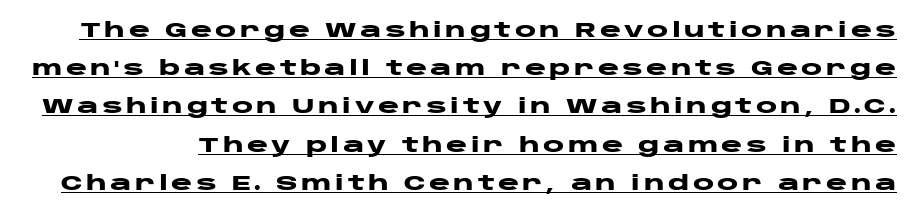
{"italic": "no", "bold": "yes", "underline": "yes", "line_spacing": "loose", "line_spacing_ratio": 1.91, "glyph_px": 20}
